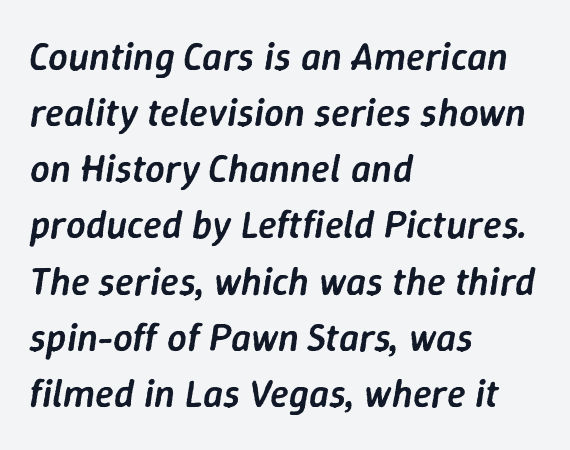
The image shows 39 px semibold type, italic (leaning right); set left-aligned, normal line spacing (1.44x), normal letter spacing, not underlined; low stroke contrast and a medium x-height.
